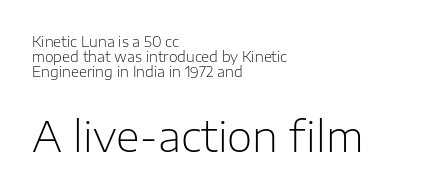
The image shows 41 px light sans-serif type, upright; set left-aligned, tight line spacing (1.06x), normal letter spacing, not underlined; the second (bottom) block is 2.93x larger; low stroke contrast and a medium x-height.
